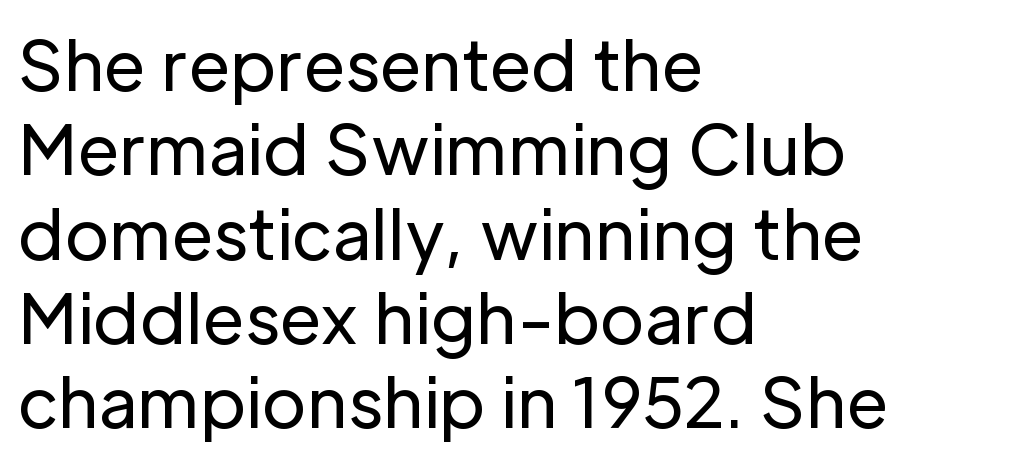
The image shows 68 px regular-weight sans-serif type, upright; set left-aligned, line spacing 1.24x, normal letter spacing, not underlined; low stroke contrast and a medium x-height.
